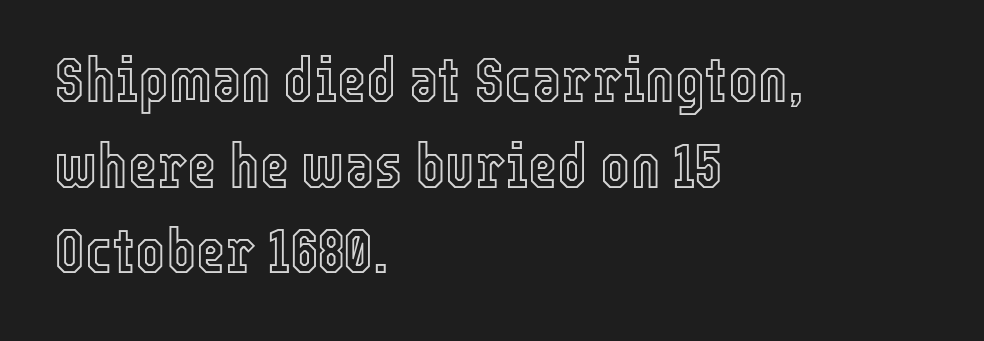
{"italic": "no", "width": "condensed", "x_height": "medium", "monospaced": "no", "underline": "no", "align": "left", "line_spacing": "normal", "line_spacing_ratio": 1.36, "letter_spacing": "normal", "letter_spacing_em": 0.0, "glyph_px": 63}
